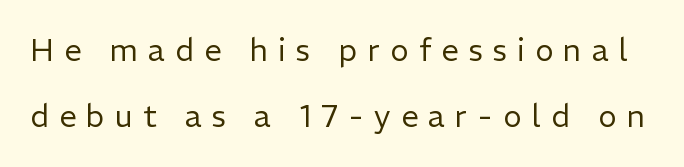
The image shows 31 px regular-weight sans-serif type, upright; set loose line spacing (2.13x), unusually wide letter spacing (+0.33 em), not underlined; low stroke contrast and a medium x-height.
